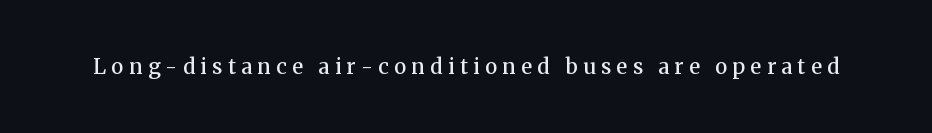
The image shows 21 px text type, upright; set unusually wide letter spacing (+0.26 em), not underlined.
